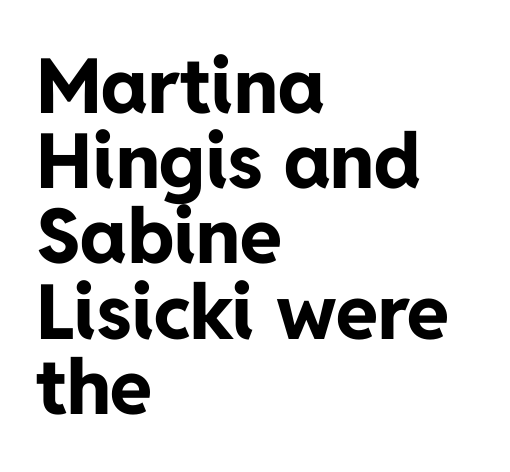
Q: Is the text bold? A: Yes.
Q: Is the text italic (slanted)? A: No, it is upright.
Q: Is the typeface a serif or a sans-serif typeface? A: Sans-serif.
Q: Is the text underlined? A: No.
Q: How is the paragraph aligned? A: Left-aligned.
Q: Is the spacing between letters normal or unusually wide? A: Normal.
Q: Is the spacing between lines tight, normal or loose? A: Tight.
Q: Width (condensed, normal, or wide)? A: Normal.
Q: Stroke contrast? A: Low.
Q: x-height? A: Medium.
Q: Monospaced? A: No.
